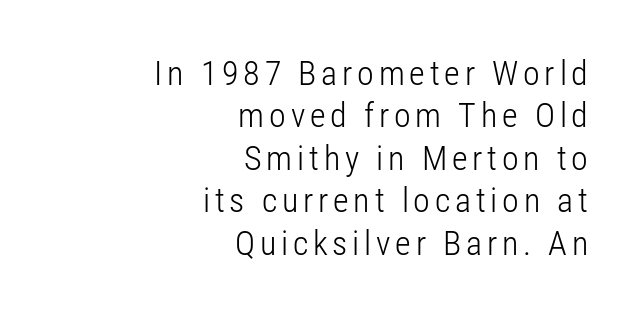
Q: Is the text bold? A: No.
Q: Is the text italic (slanted)? A: No, it is upright.
Q: Is the typeface a serif or a sans-serif typeface? A: Sans-serif.
Q: Is the text underlined? A: No.
Q: How is the paragraph aligned? A: Right-aligned.
Q: Is the spacing between lines tight, normal or loose? A: Normal.
Q: Width (condensed, normal, or wide)? A: Condensed.
Q: Stroke contrast? A: Low.
Q: x-height? A: Medium.
Q: Monospaced? A: No.
